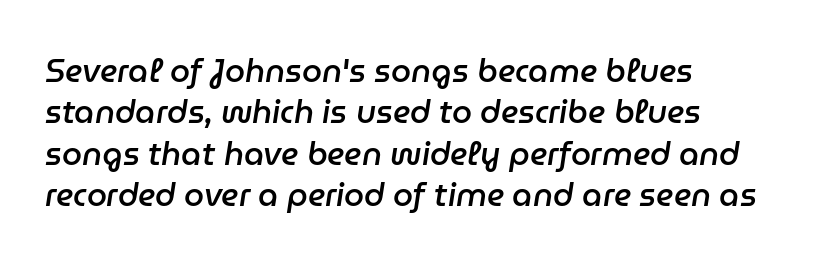
Q: Is the text bold? A: Semi-bold.
Q: Is the text italic (slanted)? A: Yes, it leans right by about 9 degrees.
Q: Is the text underlined? A: No.
Q: How is the paragraph aligned? A: Left-aligned.
Q: Is the spacing between letters normal or unusually wide? A: Normal.
Q: Is the spacing between lines tight, normal or loose? A: Normal.
Q: Width (condensed, normal, or wide)? A: Normal.
Q: Stroke contrast? A: Low.
Q: x-height? A: Medium.
Q: Monospaced? A: No.
